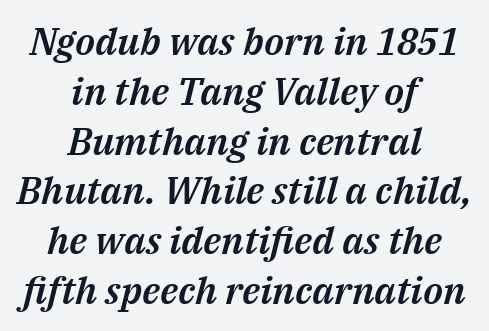
Q: Is the text italic (slanted)? A: Yes, it leans right by about 14 degrees.
Q: Is the text underlined? A: No.
Q: How is the paragraph aligned? A: Centered.
Q: Is the spacing between letters normal or unusually wide? A: Normal.
Q: Is the spacing between lines tight, normal or loose? A: Normal.
Q: Width (condensed, normal, or wide)? A: Normal.
Q: Stroke contrast? A: Medium.
Q: x-height? A: Medium.
Q: Monospaced? A: No.
